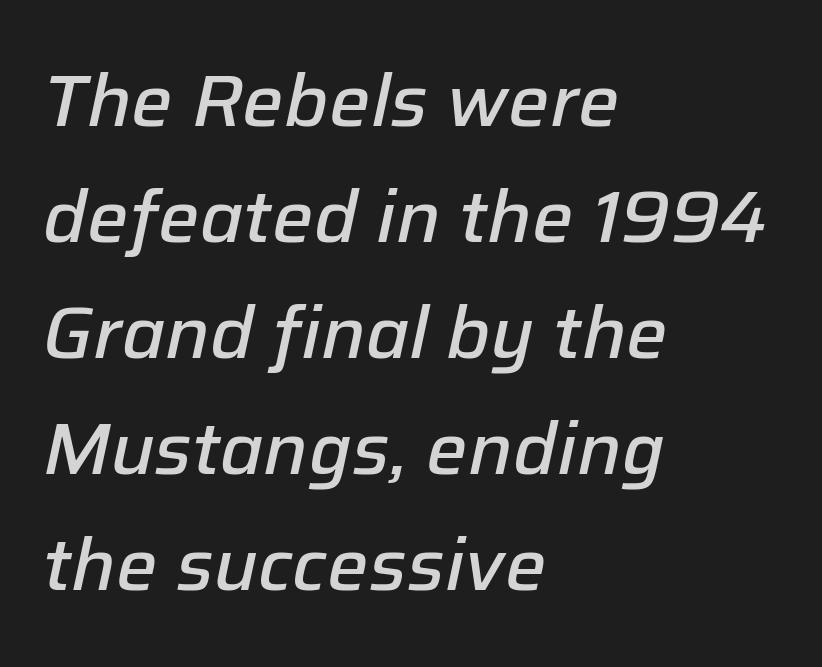
The image shows 73 px semibold type, italic (leaning right); set left-aligned, normal line spacing (1.59x), normal letter spacing, not underlined; low stroke contrast and a medium x-height.
